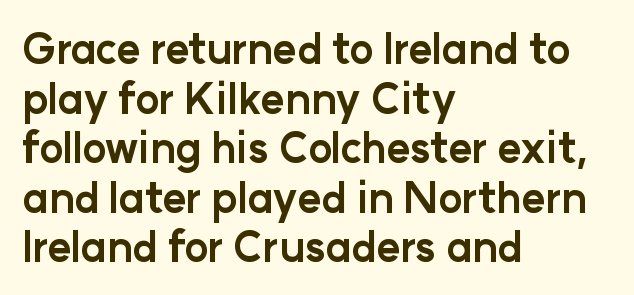
{"serif": "no", "italic": "no", "bold": "yes", "weight": "bold", "width": "normal", "stroke_contrast": "low", "x_height": "medium", "monospaced": "no", "underline": "no", "align": "left", "line_spacing_ratio": 1.21, "letter_spacing": "normal", "letter_spacing_em": 0.0, "glyph_px": 41}
